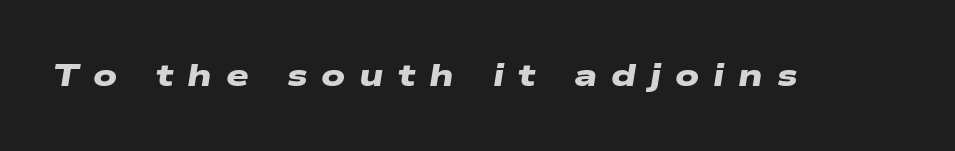
Between one letter and the next there's a generous, obvious gap. Type without underlining. Typographically, this falls in the sans-serif category. The passage shown is emphatically bold. A typesetter would call this proportional, since set widths differ per character.
